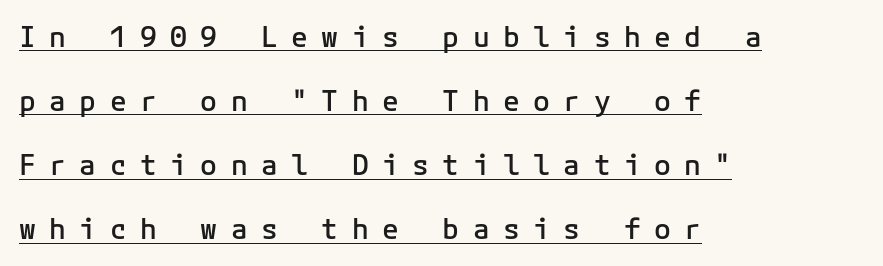
Compared with typical body copy, the letter spacing here is much looser. Left-aligned paragraph, ragged on the right. This rendering employs a face without finishing strokes, i.e., a sans-serif. The glyphs are accompanied by a horizontal stroke just below them.
